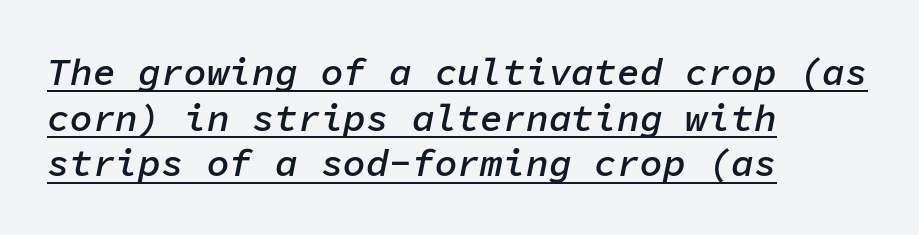
{"italic": "yes", "lean": "right", "slant_degrees": 11, "bold": "semi", "weight": "semibold", "width": "normal", "stroke_contrast": "low", "x_height": "medium", "monospaced": "yes", "underline": "yes", "align": "left", "line_spacing_ratio": 1.2, "letter_spacing": "normal", "letter_spacing_em": 0.0, "glyph_px": 38}
